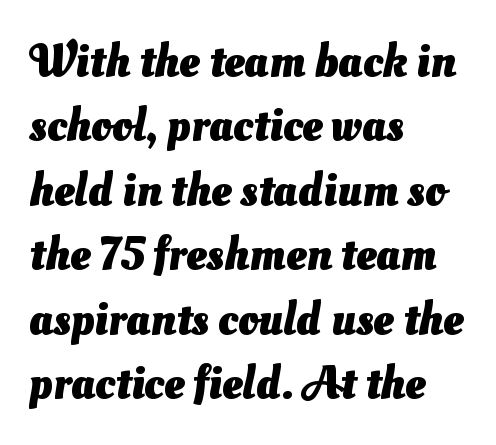
The image shows 46 px heavy sans-serif type; set left-aligned, normal line spacing (1.4x), normal letter spacing, not underlined; medium stroke contrast and a small x-height.
